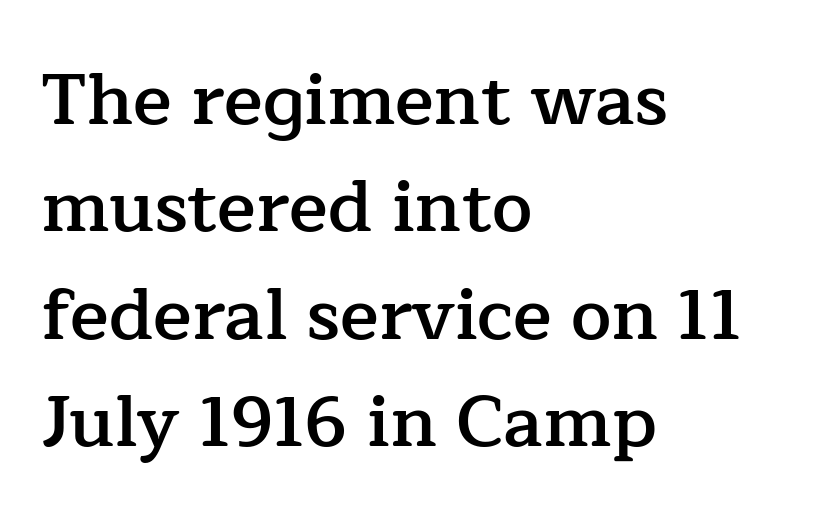
The image shows 72 px semibold serif type, upright; set left-aligned, normal line spacing (1.49x), normal letter spacing, not underlined; low stroke contrast and a medium x-height.
